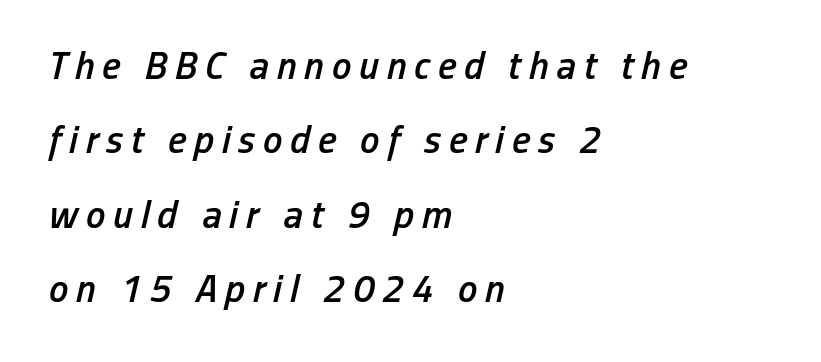
{"italic": "yes", "lean": "right", "slant_degrees": 13, "bold": "semi", "weight": "semibold", "width": "condensed", "stroke_contrast": "low", "x_height": "medium", "monospaced": "no", "underline": "no", "align": "left", "line_spacing": "loose", "line_spacing_ratio": 1.91, "letter_spacing": "wide", "letter_spacing_em": 0.2, "glyph_px": 39}
